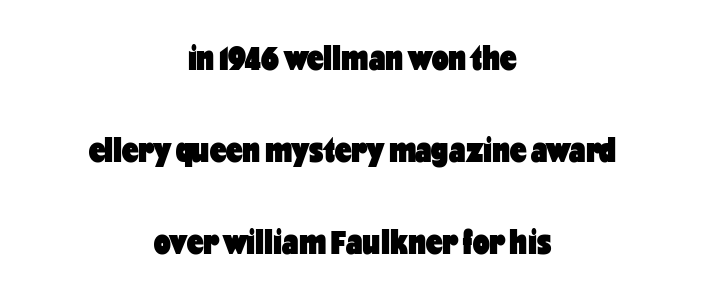
The image shows 37 px heavy, condensed sans-serif type, upright; set centered, loose line spacing (2.48x), normal letter spacing, not underlined; low stroke contrast and a medium x-height.
